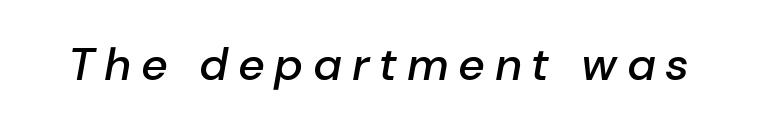
Q: Is the text bold? A: Semi-bold.
Q: Is the text italic (slanted)? A: Yes, it leans right by about 10 degrees.
Q: Is the text underlined? A: No.
Q: Is the spacing between letters normal or unusually wide? A: Unusually wide.
Q: Width (condensed, normal, or wide)? A: Normal.
Q: Stroke contrast? A: Low.
Q: x-height? A: Medium.
Q: Monospaced? A: No.
